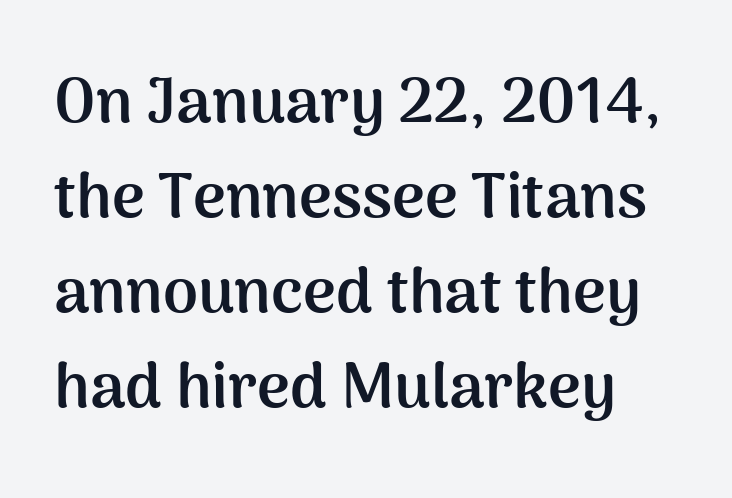
{"serif": "no", "italic": "no", "bold": "yes", "weight": "semibold", "width": "normal", "stroke_contrast": "medium", "x_height": "medium", "monospaced": "no", "underline": "no", "line_spacing": "normal", "line_spacing_ratio": 1.51, "letter_spacing": "normal", "letter_spacing_em": 0.0, "glyph_px": 63}
